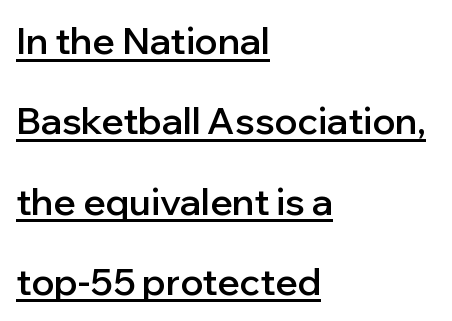
{"serif": "no", "italic": "no", "bold": "semi", "weight": "semibold", "width": "normal", "stroke_contrast": "low", "x_height": "medium", "monospaced": "no", "underline": "yes", "align": "left", "line_spacing": "loose", "line_spacing_ratio": 2.17, "letter_spacing": "normal", "letter_spacing_em": 0.0, "glyph_px": 37}
